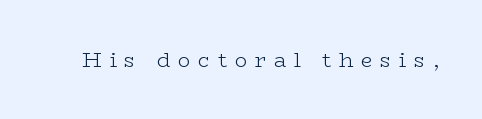
The face used here is rendered with a markedly widened letterfit. The face looks like a standard text weight, possibly lighter. Plain, unruled lines of type. Designer's note — italics off, roman on.
